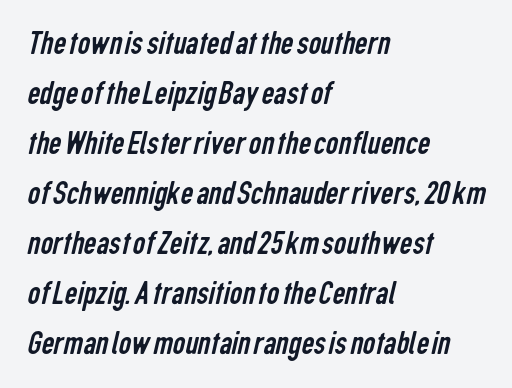
A bare baseline throughout the passage. The type is set solid horizontally, with unmodified tracking. The rag falls on the right side of this text block. Weight: not bold — regular or lighter.
